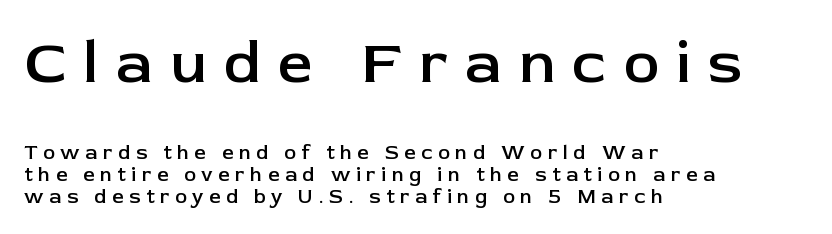
The zone under the glyphs is completely vacant. The rendering anchors every line to the left-hand side. Nope, not italic — everything's standing straight. Vertical spacing — tight.
